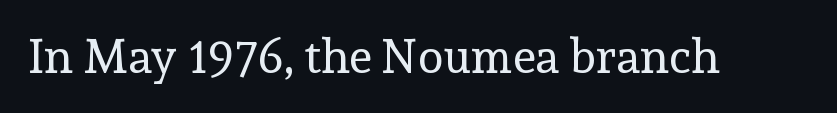
The image shows 47 px regular-weight serif type, upright; set normal letter spacing, not underlined; a medium x-height.
